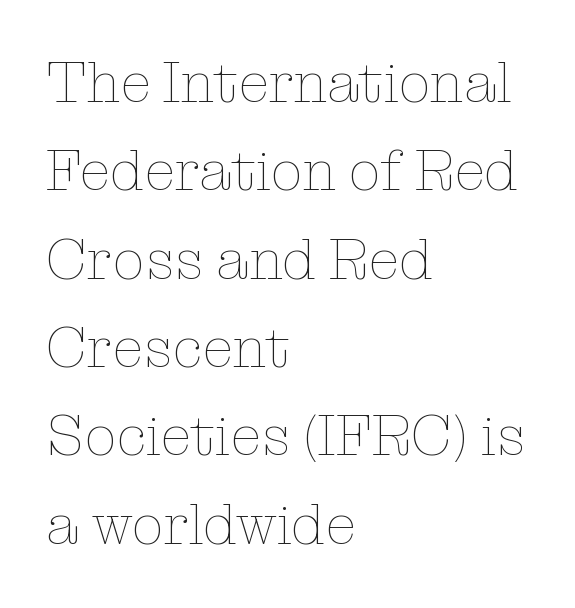
The image shows 57 px thin type, upright; set left-aligned, normal line spacing (1.55x), normal letter spacing, not underlined; low stroke contrast and a medium x-height.
